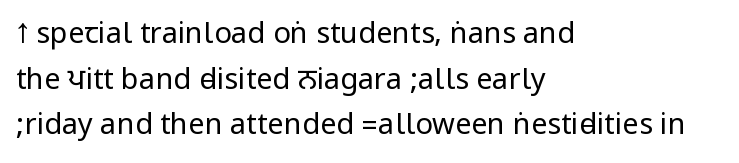
The image shows 29 px regular-weight, condensed sans-serif type, upright; set left-aligned, normal line spacing (1.57x), normal letter spacing, not underlined; low stroke contrast.
